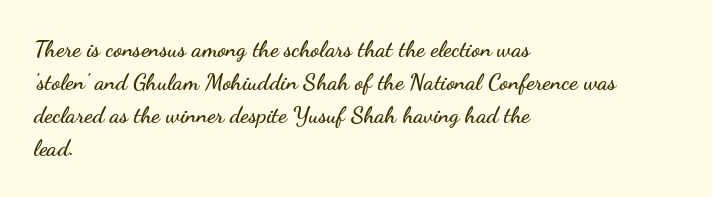
The block of text has a typical density, with ordinary space between rows. Tracking here is standard; glyphs follow each other at the usual distance. The strip under each line holds only bare page. Teacher's note: observe the even left margin — that is flush-left alignment.
